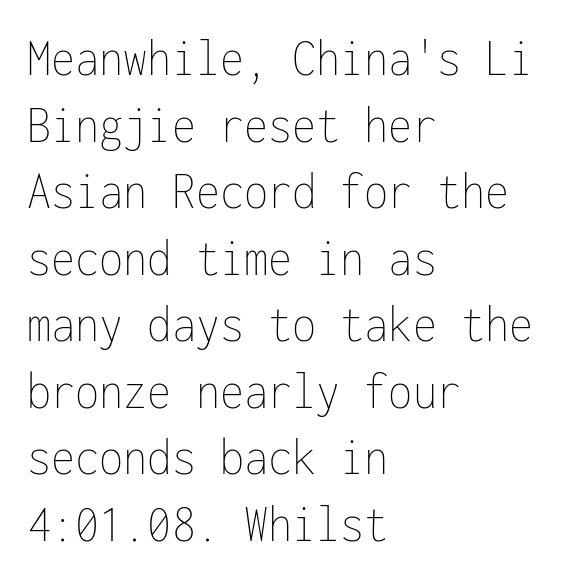
The image shows 55 px thin, condensed type, upright, monospaced; set left-aligned, line spacing 1.21x, normal letter spacing, not underlined; low stroke contrast and a medium x-height.
